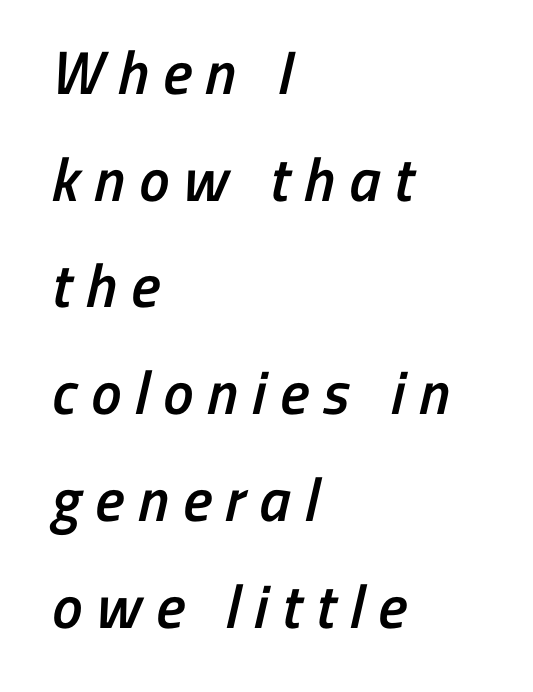
The image shows 61 px semibold, condensed sans-serif type; set left-aligned, line spacing 1.75x, unusually wide letter spacing (+0.23 em), not underlined; low stroke contrast and a medium x-height.
